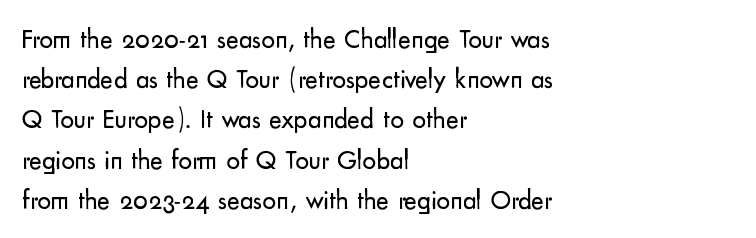
{"italic": "no", "bold": "no", "underline": "no", "align": "left", "line_spacing": "normal", "line_spacing_ratio": 1.49, "letter_spacing": "normal", "letter_spacing_em": 0.0, "glyph_px": 27}
